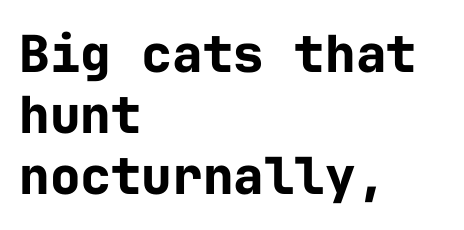
Q: Is the text bold? A: Yes.
Q: Is the text italic (slanted)? A: No, it is upright.
Q: Is the typeface a serif or a sans-serif typeface? A: Sans-serif.
Q: Is the text underlined? A: No.
Q: How is the paragraph aligned? A: Left-aligned.
Q: Is the spacing between letters normal or unusually wide? A: Normal.
Q: Width (condensed, normal, or wide)? A: Normal.
Q: Stroke contrast? A: Low.
Q: x-height? A: Medium.
Q: Monospaced? A: Yes.
